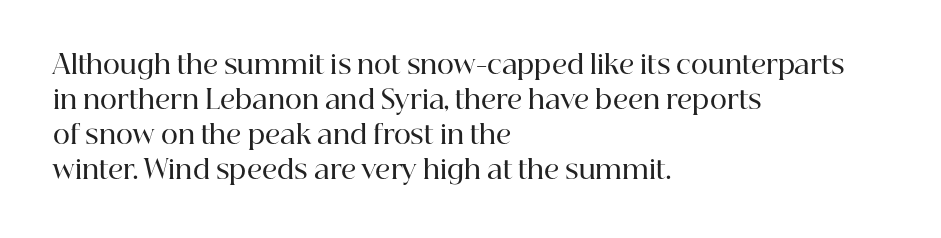
The image shows 26 px text type, upright; set left-aligned, normal line spacing (1.34x), normal letter spacing, not underlined.
